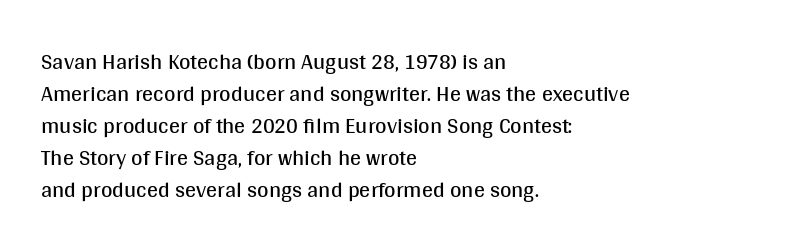
Weight: in the light-to-regular range. These lines keep a tight, regular rhythm from letter to letter. Any mark beneath the type? The region is blank. Left-aligned paragraph, ragged on the right. If you drew a line through each stem, it would be perfectly vertical. Honestly, the row spacing looks completely unremarkable.
